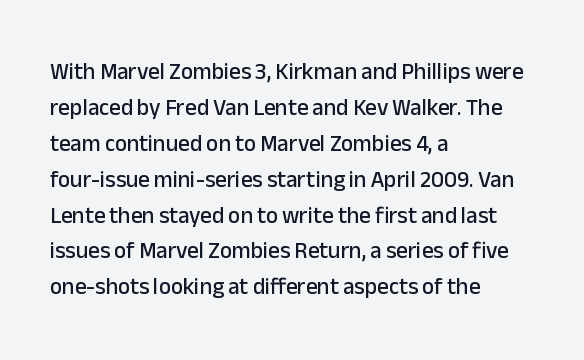
{"italic": "no", "underline": "no", "align": "left", "line_spacing": "normal", "line_spacing_ratio": 1.56, "letter_spacing": "normal", "letter_spacing_em": 0.0, "glyph_px": 23}
